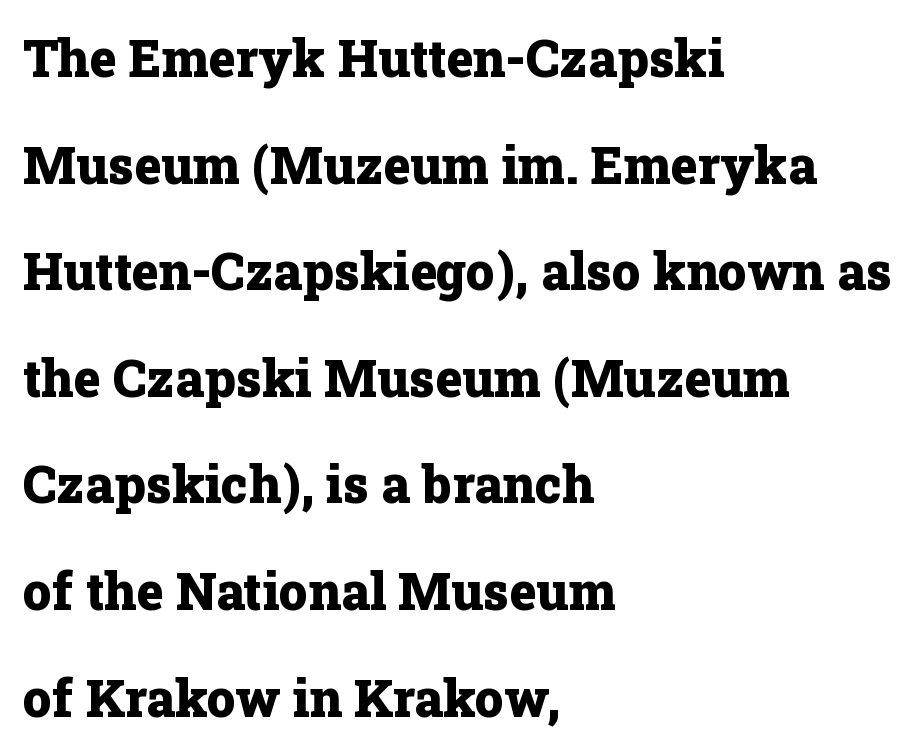
Serif or sans? Serif — the stroke terminals have little feet. Posture: straight, roman, zero tilt. Interline gaps are noticeably wide in this sample. Looks like regular typesetting: each glyph gets only the width it needs. The glyphs have the mass of a bold cut.
